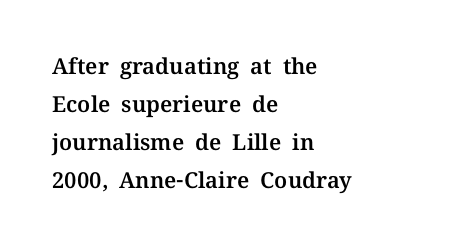
Letters rest on an invisible, unmarked baseline. Does the lettering tilt? It doesn't — this is upright. In CSS terms this would be text-align: left. The tracking reads as untouched default to a designer's eye.
